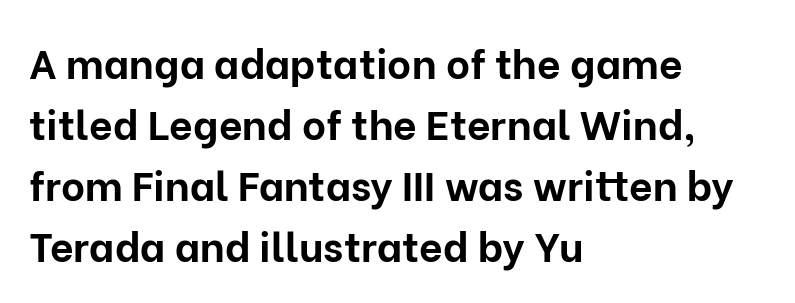
Only glyphs here, with clear space below each row. Baseline-to-baseline distance is the conventional proportion of letter height. This sample uses a sans-serif face. How heavy is the stroke? Heavy — this is a bold. Think of a printed novel: that variable character pitch is what you see here.
